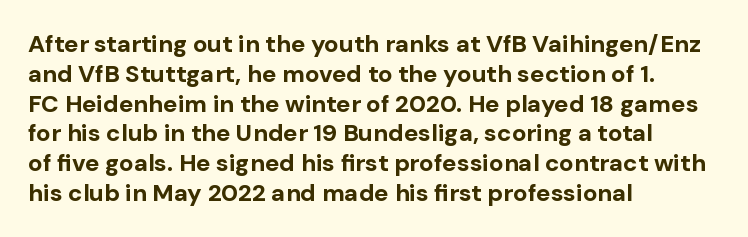
The image shows 24 px bold type, upright; set left-aligned, line spacing 1.24x, normal letter spacing, not underlined.
